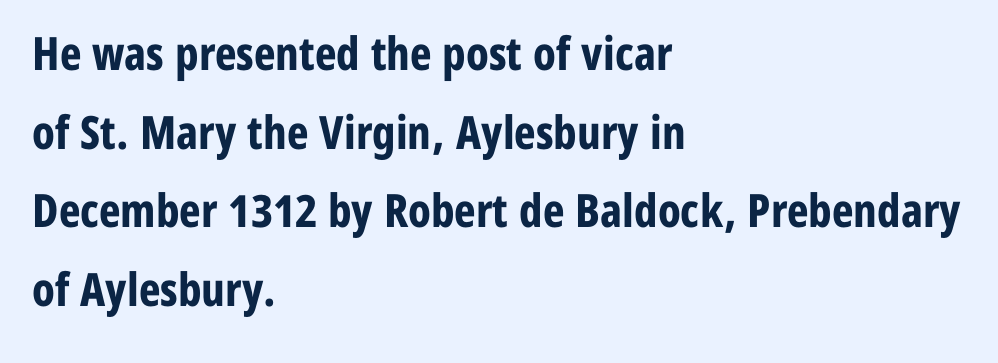
{"serif": "no", "italic": "no", "bold": "yes", "weight": "bold", "width": "condensed", "stroke_contrast": "low", "x_height": "medium", "monospaced": "no", "underline": "no", "align": "left", "line_spacing_ratio": 1.71, "letter_spacing": "normal", "letter_spacing_em": 0.0, "glyph_px": 46}
